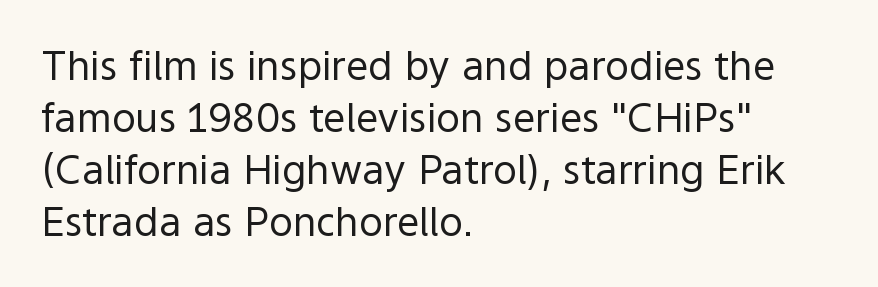
Normally led — the rows are evenly, conventionally spaced. These lines are composed in type without serifs. The strokes carry an ordinary text weight at most. Any mark beneath the type? The region is blank. The font's upright variant was chosen for this text.
